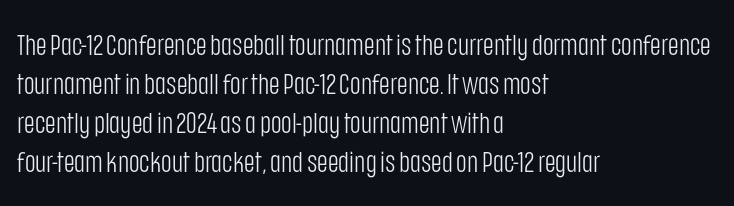
{"serif": "no", "italic": "no", "bold": "no", "weight": "light", "width": "condensed", "stroke_contrast": "low", "x_height": "large", "monospaced": "no", "underline": "no", "align": "left", "line_spacing": "normal", "line_spacing_ratio": 1.34, "letter_spacing": "normal", "letter_spacing_em": 0.0, "glyph_px": 29}
